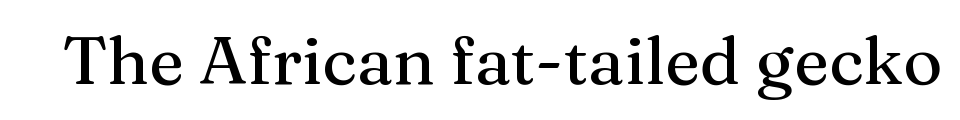
Q: Is the text italic (slanted)? A: No, it is upright.
Q: Is the typeface a serif or a sans-serif typeface? A: Serif.
Q: Is the text underlined? A: No.
Q: Is the spacing between letters normal or unusually wide? A: Normal.
Q: Width (condensed, normal, or wide)? A: Normal.
Q: Stroke contrast? A: Medium.
Q: x-height? A: Medium.
Q: Monospaced? A: No.
